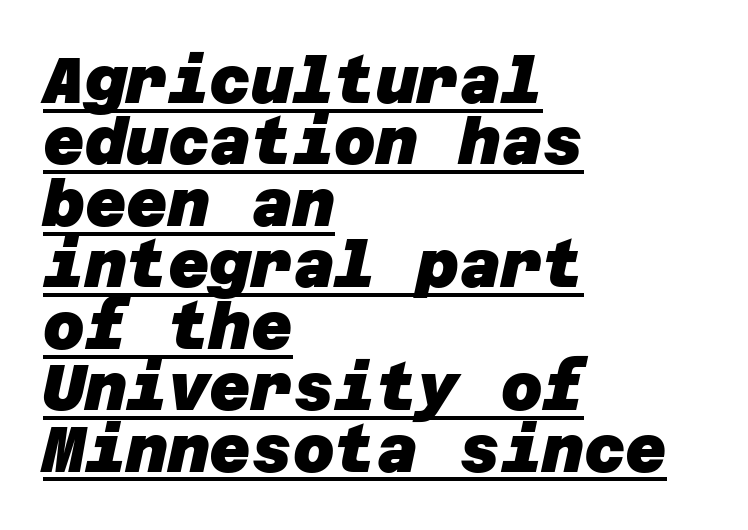
The image shows 64 px heavy sans-serif type; set left-aligned, tight line spacing (0.96x), normal letter spacing, underlined; low stroke contrast and a large x-height.
